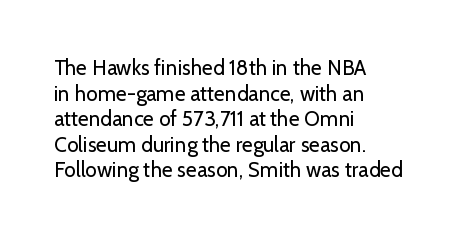
The image shows 21 px text type, upright; set left-aligned, line spacing 1.22x, normal letter spacing, not underlined.
